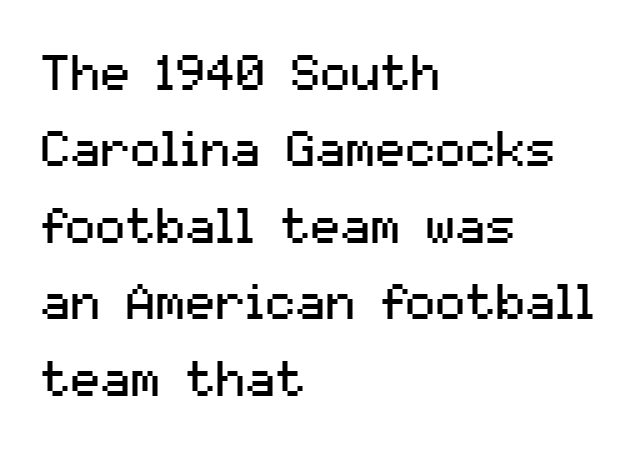
{"serif": "no", "italic": "no", "bold": "no", "weight": "regular", "width": "normal", "stroke_contrast": "medium", "x_height": "medium", "monospaced": "no", "underline": "no", "align": "left", "line_spacing": "normal", "line_spacing_ratio": 1.53, "letter_spacing": "normal", "letter_spacing_em": 0.0, "glyph_px": 50}
